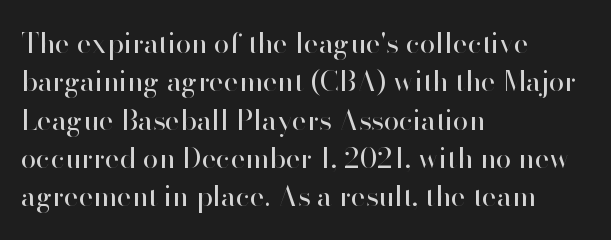
Just letters on the line, the space beneath them empty. Rows of type keep a routine distance in the vertical direction. On a weight scale, this lands at 450 or below. You could not count columns in this text — the font is proportionally spaced. In terms of posture, this sample is upright. Typeset ragged right — the left edge is the straight one.
